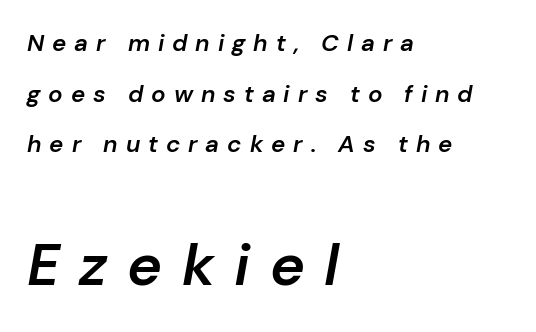
{"italic": "yes", "lean": "right", "slant_degrees": 10, "bold": "semi", "weight": "semibold", "width": "normal", "stroke_contrast": "low", "x_height": "medium", "monospaced": "no", "underline": "no", "align": "left", "line_spacing": "loose", "line_spacing_ratio": 2.11, "letter_spacing": "wide", "letter_spacing_em": 0.33, "larger_block": "second", "size_ratio": 2.46, "glyph_px": 59}
